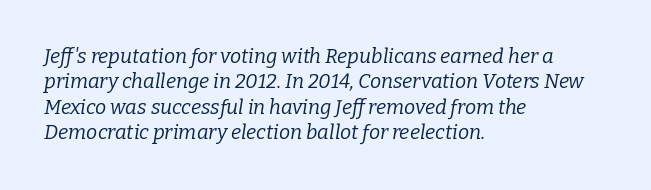
This sample uses plain, unmodified letter spacing. The text block is weighted toward the left margin, trailing off unevenly rightward. Anything drawn beneath the words? Only blank space. The vertical gap from one line to the next is medium. The typography opts for an oblique posture over an upright one.
